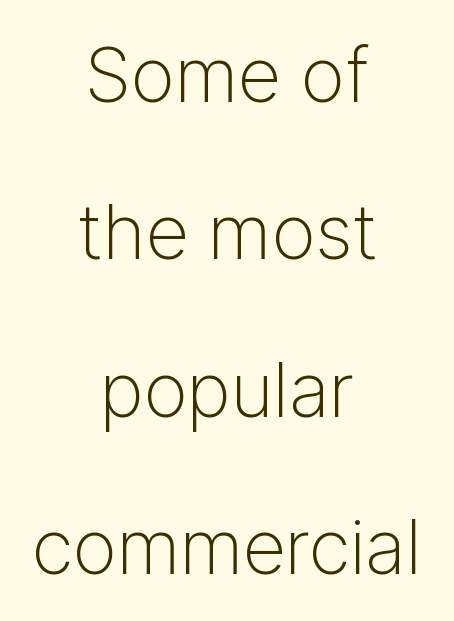
{"serif": "no", "italic": "no", "bold": "no", "weight": "light", "width": "normal", "stroke_contrast": "low", "x_height": "medium", "monospaced": "no", "underline": "no", "align": "center", "line_spacing": "loose", "line_spacing_ratio": 2.07, "letter_spacing": "normal", "letter_spacing_em": 0.0, "glyph_px": 76}
